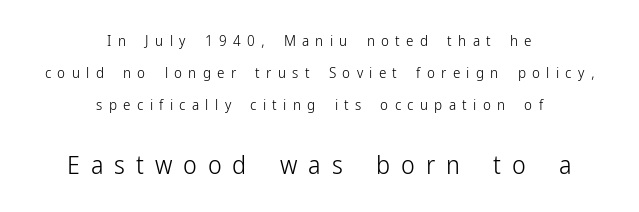
Q: Is the text bold? A: No.
Q: Is the text italic (slanted)? A: No, it is upright.
Q: Is the text underlined? A: No.
Q: How is the paragraph aligned? A: Centered.
Q: Is the spacing between letters normal or unusually wide? A: Unusually wide.
Q: Is the spacing between lines tight, normal or loose? A: Loose.
Q: Which block of text is set in a larger size, the first (top) or the second (bottom)? A: The second (bottom) one.
